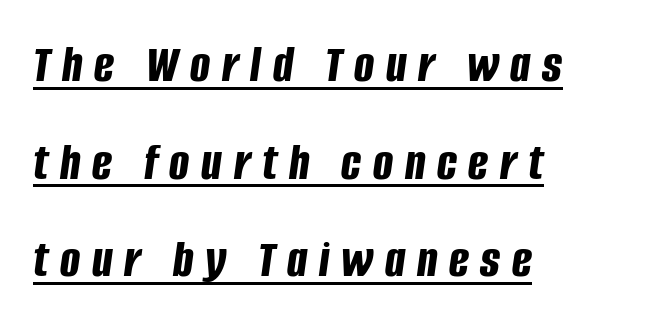
There is plenty of visible air inserted between adjacent glyphs. Spacing verdict: proportional, widths tailored to each character. The letters are bold, with thick, heavy strokes. The lines are quadded left.
